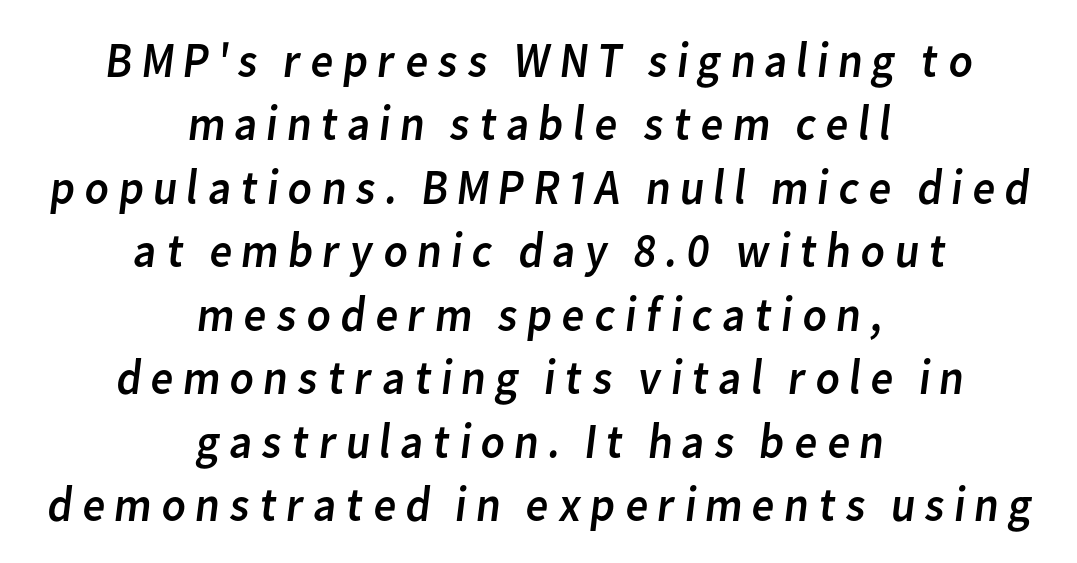
Is the block centered? Yes — each line is placed symmetrically about the middle. Is the type heavy? It reads as light-to-regular instead. The passage shown is typed in a proportional face where columns would drift. Line spacing here is normal. You can tell from the bare stems that sans-serif type was used.
